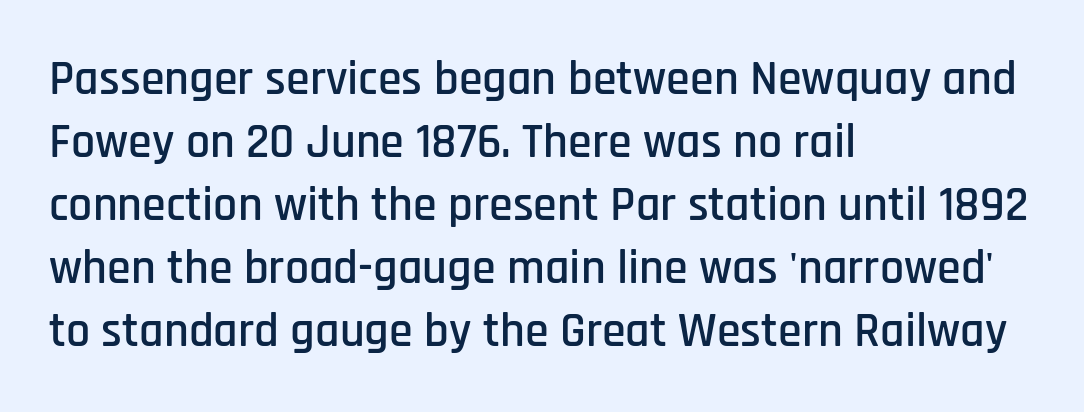
Q: Is the text italic (slanted)? A: No, it is upright.
Q: Is the typeface a serif or a sans-serif typeface? A: Sans-serif.
Q: Is the text underlined? A: No.
Q: How is the paragraph aligned? A: Left-aligned.
Q: Is the spacing between letters normal or unusually wide? A: Normal.
Q: Is the spacing between lines tight, normal or loose? A: Normal.
Q: Width (condensed, normal, or wide)? A: Condensed.
Q: Stroke contrast? A: Low.
Q: x-height? A: Large.
Q: Monospaced? A: No.
